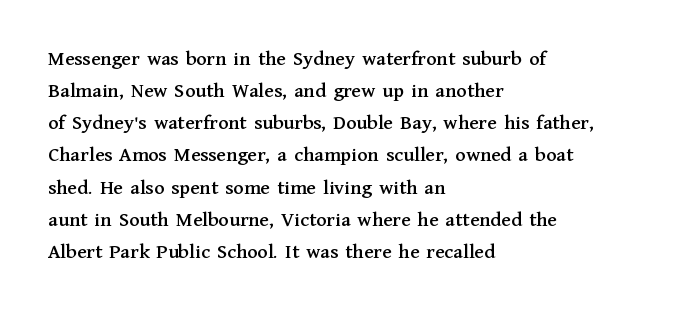
Q: Is the text italic (slanted)? A: No, it is upright.
Q: Is the text underlined? A: No.
Q: How is the paragraph aligned? A: Left-aligned.
Q: Is the spacing between letters normal or unusually wide? A: Normal.
Q: Is the spacing between lines tight, normal or loose? A: Normal.
